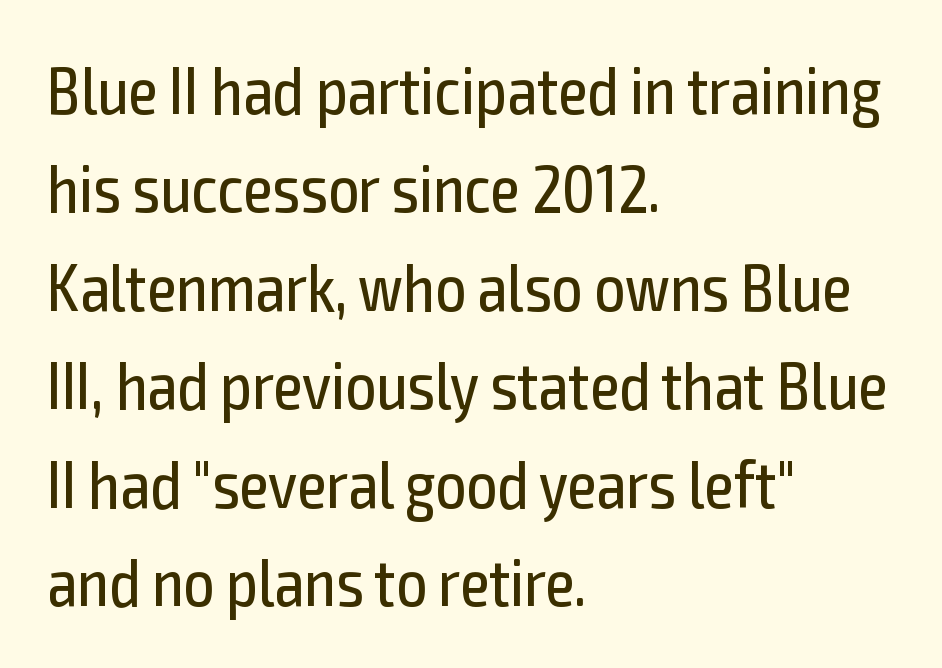
The image shows 67 px regular-weight, condensed sans-serif type, upright; set left-aligned, normal line spacing (1.47x), normal letter spacing, not underlined; a medium x-height.
